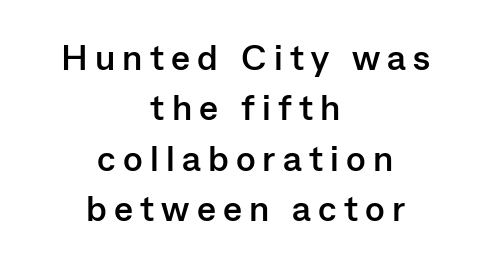
The face used here has the dense, thick strokes of a bold. No word sits above an underline. In CSS terms this would be text-align: center. Style check: upright.
